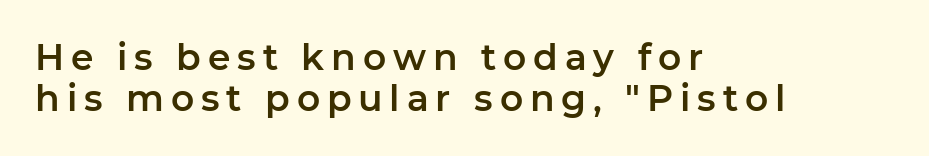
This is the regular roman posture of the typeface. The space between consecutive lines is stingy. Lines of text with bare space underneath. Note the varied advance widths — an 'i' is clearly narrower than an 'm'. Observe the absence of serifs on each vertical stroke in this sample.
